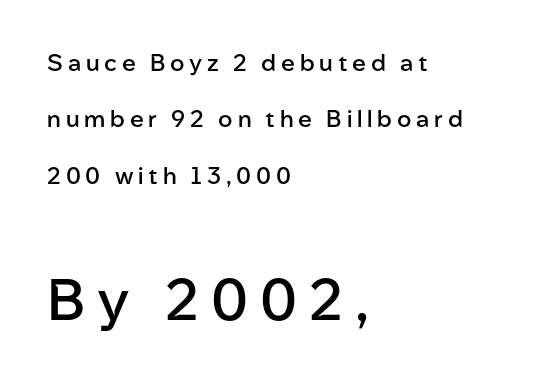
Notice the wide empty band between every row — that's loose leading. Plain, unruled lines of type. On the weight axis this lands at semibold, roughly 600. The compositor pushed each line to the left boundary. Of the two passages, the one underneath uses the larger point size. Designer's note — italics off, roman on.
